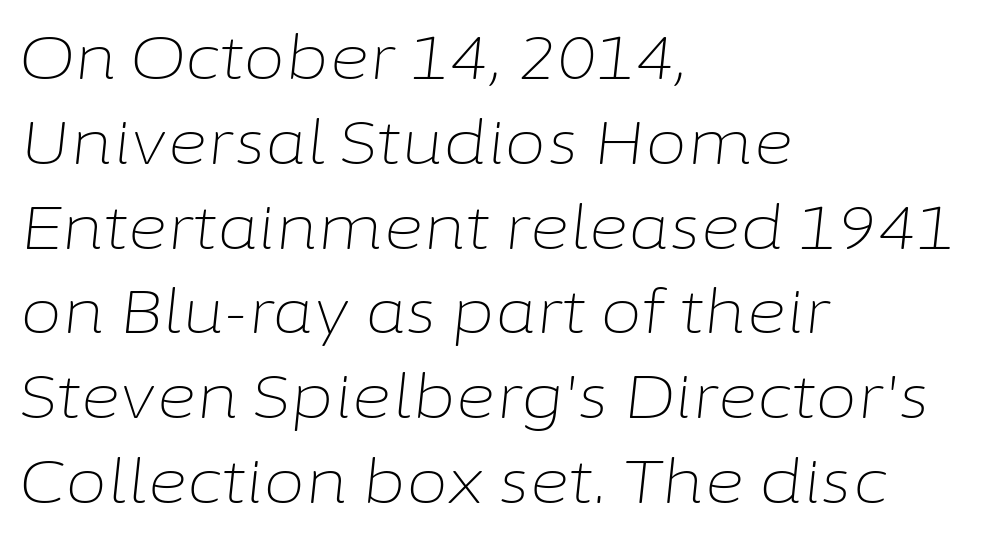
{"italic": "yes", "lean": "right", "slant_degrees": 6, "bold": "no", "weight": "light", "width": "normal", "stroke_contrast": "low", "x_height": "medium", "monospaced": "no", "underline": "no", "align": "left", "line_spacing": "normal", "line_spacing_ratio": 1.39, "letter_spacing": "normal", "letter_spacing_em": 0.0, "glyph_px": 61}
